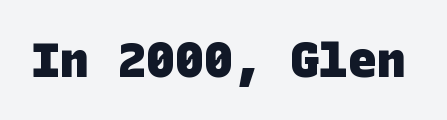
Q: Is the text bold? A: Yes.
Q: Is the typeface a serif or a sans-serif typeface? A: Sans-serif.
Q: Is the text underlined? A: No.
Q: Is the spacing between letters normal or unusually wide? A: Normal.
Q: Width (condensed, normal, or wide)? A: Normal.
Q: Stroke contrast? A: Low.
Q: x-height? A: Large.
